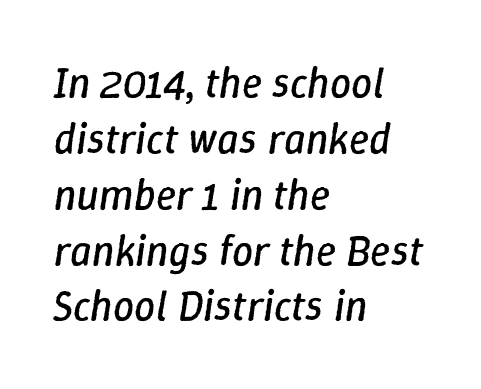
Q: Is the text bold? A: No.
Q: Is the text italic (slanted)? A: Yes, it leans right by about 9 degrees.
Q: Is the text underlined? A: No.
Q: How is the paragraph aligned? A: Left-aligned.
Q: Is the spacing between letters normal or unusually wide? A: Normal.
Q: Is the spacing between lines tight, normal or loose? A: Normal.
Q: Width (condensed, normal, or wide)? A: Normal.
Q: Stroke contrast? A: Low.
Q: x-height? A: Medium.
Q: Monospaced? A: No.
